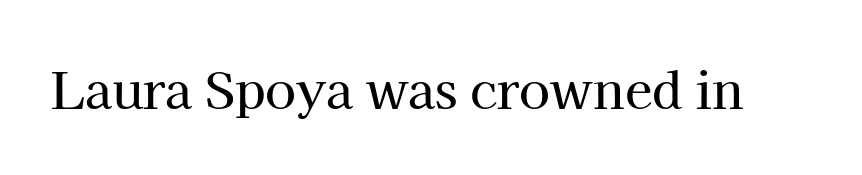
{"serif": "yes", "italic": "no", "width": "normal", "stroke_contrast": "high", "x_height": "medium", "monospaced": "no", "underline": "no", "letter_spacing": "normal", "letter_spacing_em": 0.0, "glyph_px": 50}
